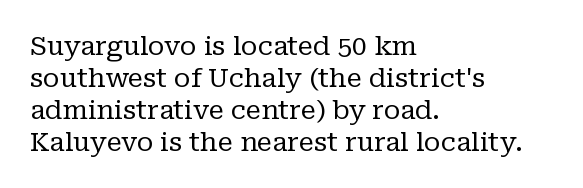
{"italic": "no", "bold": "no", "underline": "no", "align": "left", "line_spacing_ratio": 1.23, "letter_spacing": "normal", "letter_spacing_em": 0.0, "glyph_px": 26}
